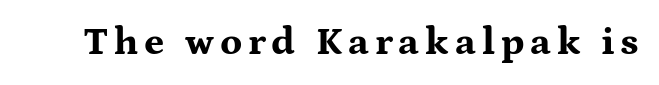
You can tell it's not italic because the verticals are truly vertical. Chunky letters — that's bold for sure. The type family on display is of the serif kind. The rendering uses natural spacing where letterforms have individual widths.
